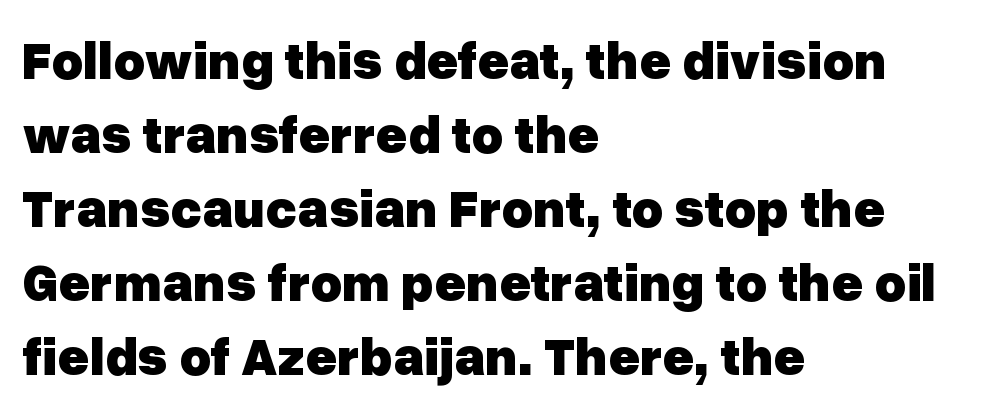
The image shows 54 px heavy sans-serif type, upright; set left-aligned, normal line spacing (1.37x), normal letter spacing, not underlined; low stroke contrast and a medium x-height.
